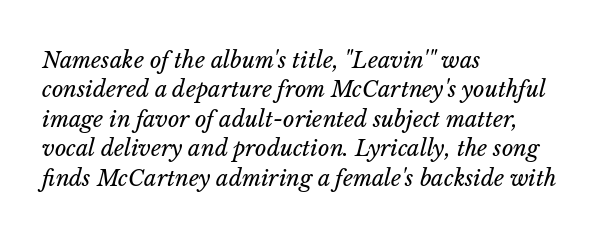
{"italic": "yes", "lean": "right", "slant_degrees": 14, "bold": "no", "underline": "no", "align": "left", "line_spacing": "normal", "line_spacing_ratio": 1.34, "letter_spacing": "normal", "letter_spacing_em": 0.0, "glyph_px": 22}
